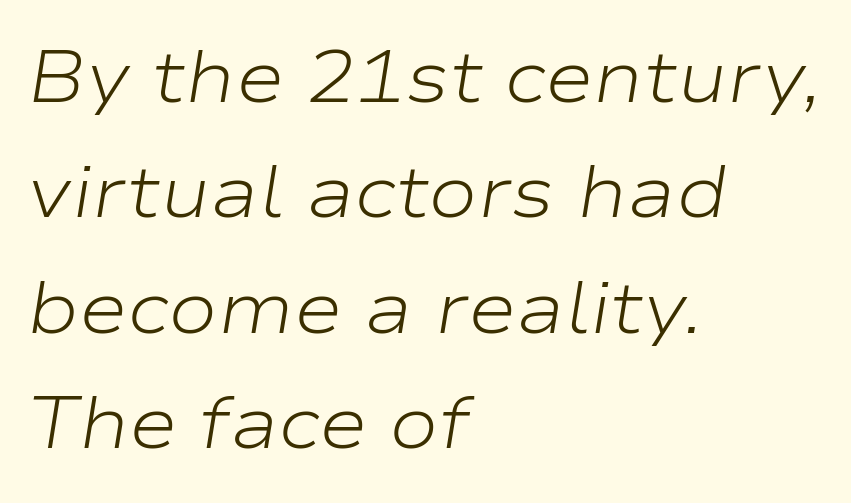
{"italic": "yes", "lean": "right", "slant_degrees": 9, "bold": "no", "weight": "light", "width": "wide", "stroke_contrast": "low", "x_height": "medium", "monospaced": "no", "underline": "no", "align": "left", "line_spacing": "normal", "line_spacing_ratio": 1.56, "letter_spacing": "normal", "letter_spacing_em": 0.0, "glyph_px": 74}
